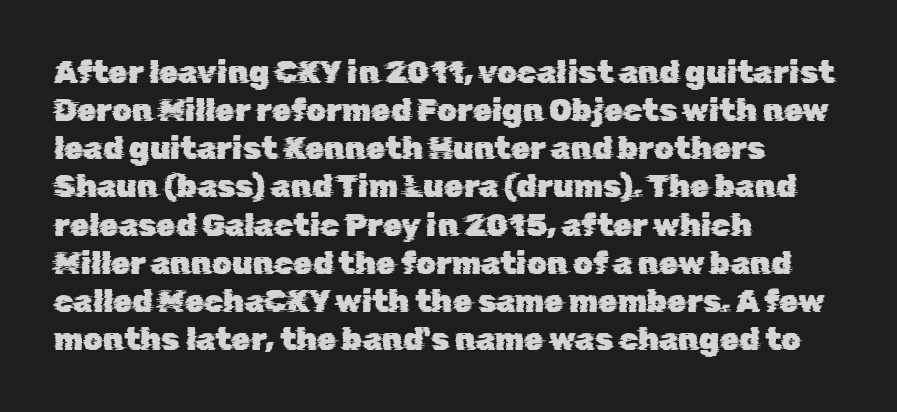
The image shows 31 px sans-serif type; set left-aligned, line spacing 1.23x, normal letter spacing, not underlined; low stroke contrast and a medium x-height.
